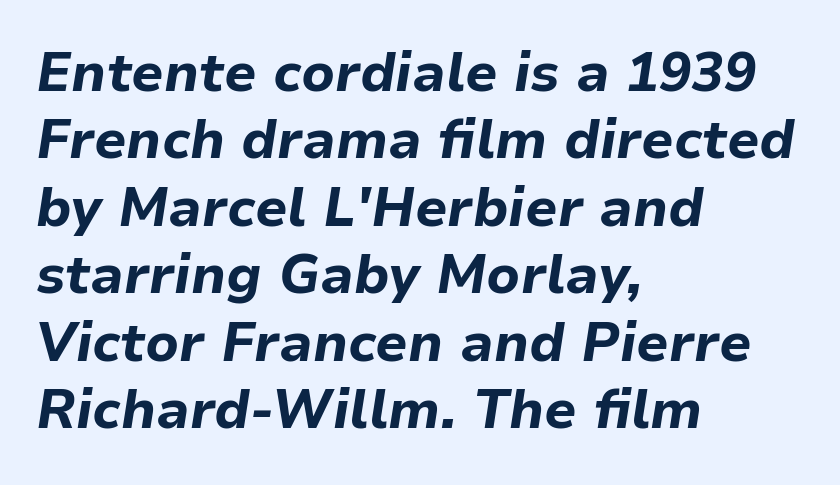
This sample has the flowing, uneven cadence of proportional lettering. In CSS terms this would be text-align: left. What stands out about the letter spacing? Nothing — it is the standard amount. The passage shown is not underscored anywhere.
